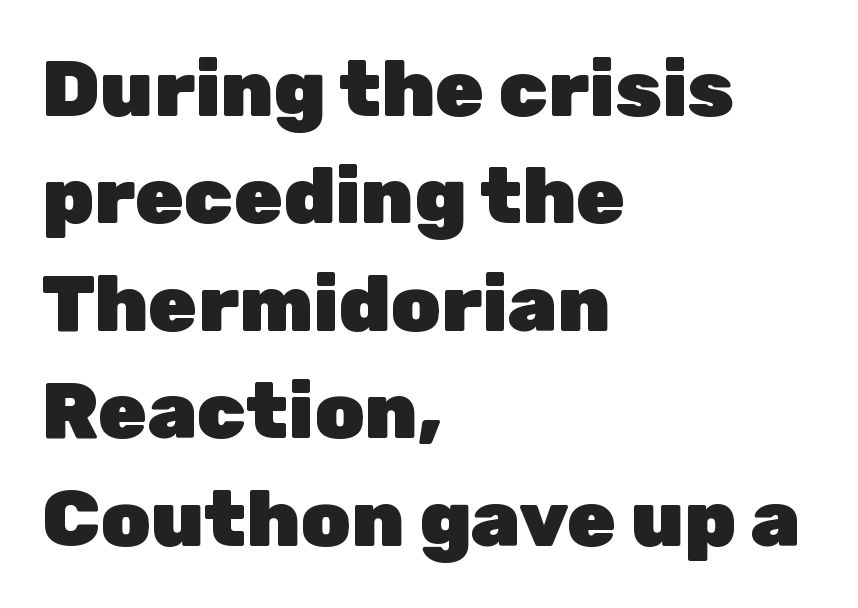
The image shows 79 px heavy sans-serif type, upright; set left-aligned, normal line spacing (1.36x), normal letter spacing, not underlined; low stroke contrast and a medium x-height.
